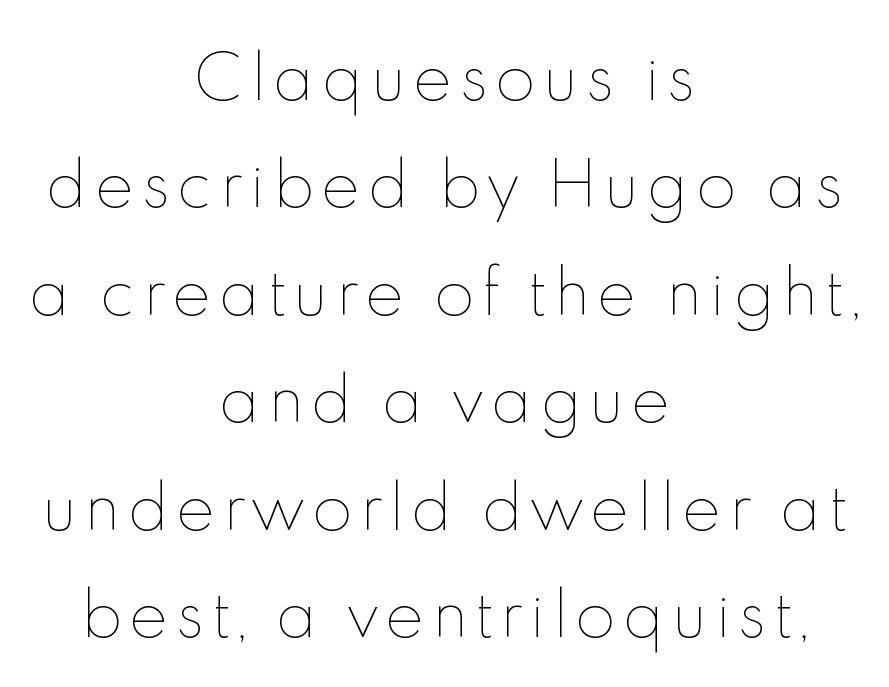
Heft: none added — not bold. The letters advance in unequal steps, a hallmark of proportional type. Clear beneath every line of the passage. In CSS terms this would be text-align: center. The font's upright variant was chosen for this text.
